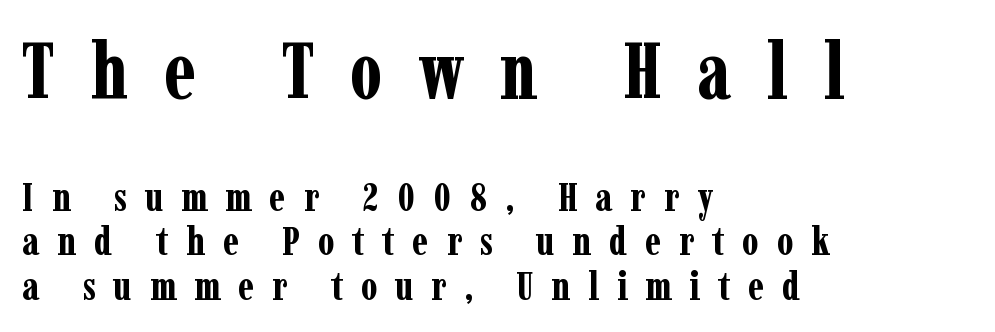
The text was rendered using a seriffed face with decorative stroke endings. Emphasis by weight is at full strength: bold. This is roman type, the default non-slanted kind. Character size in the leading block exceeds that of the trailing block.
